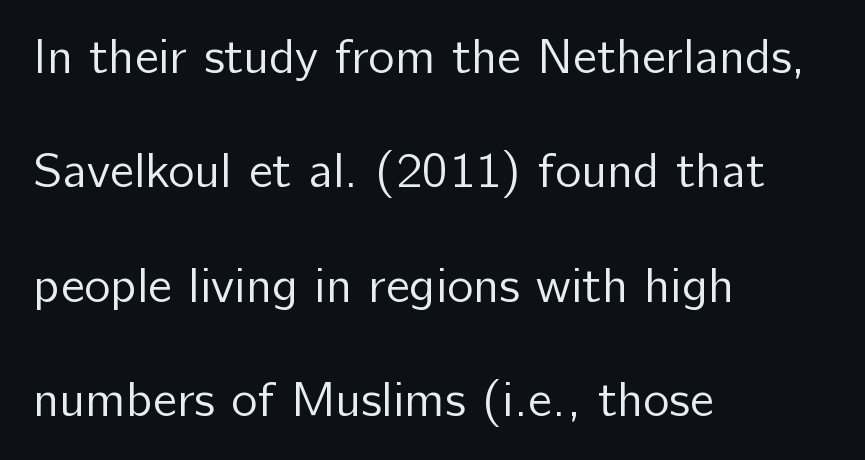
Q: Is the text bold? A: No.
Q: Is the text italic (slanted)? A: No, it is upright.
Q: Is the typeface a serif or a sans-serif typeface? A: Sans-serif.
Q: Is the text underlined? A: No.
Q: How is the paragraph aligned? A: Left-aligned.
Q: Is the spacing between letters normal or unusually wide? A: Normal.
Q: Is the spacing between lines tight, normal or loose? A: Loose.
Q: Width (condensed, normal, or wide)? A: Normal.
Q: Stroke contrast? A: Low.
Q: x-height? A: Medium.
Q: Monospaced? A: No.
